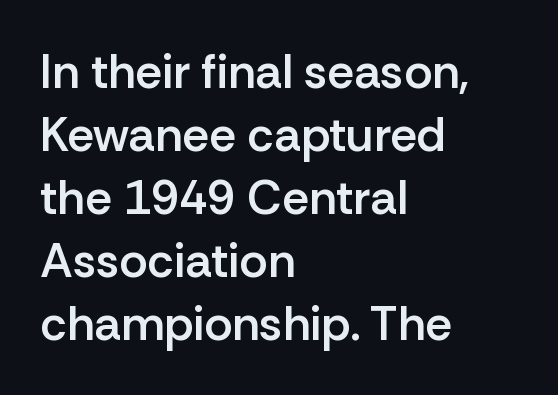
The image shows 48 px semibold sans-serif type, upright; set left-aligned, normal line spacing (1.31x), normal letter spacing, not underlined; low stroke contrast and a medium x-height.
